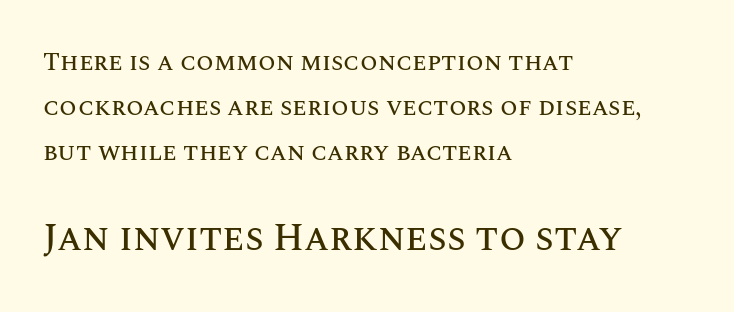
The image shows 38 px text type, upright; set left-aligned, line spacing 1.81x, normal letter spacing, not underlined; the second (bottom) block is 1.52x larger; medium stroke contrast and a large x-height.
